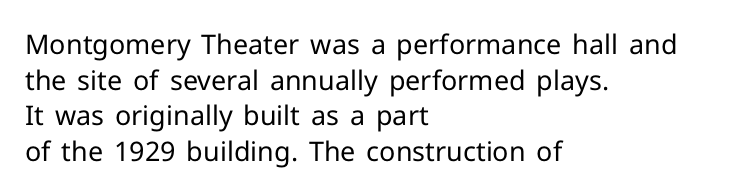
Q: Is the text bold? A: No.
Q: Is the text italic (slanted)? A: No, it is upright.
Q: Is the text underlined? A: No.
Q: How is the paragraph aligned? A: Left-aligned.
Q: Is the spacing between letters normal or unusually wide? A: Normal.
Q: Is the spacing between lines tight, normal or loose? A: Normal.
